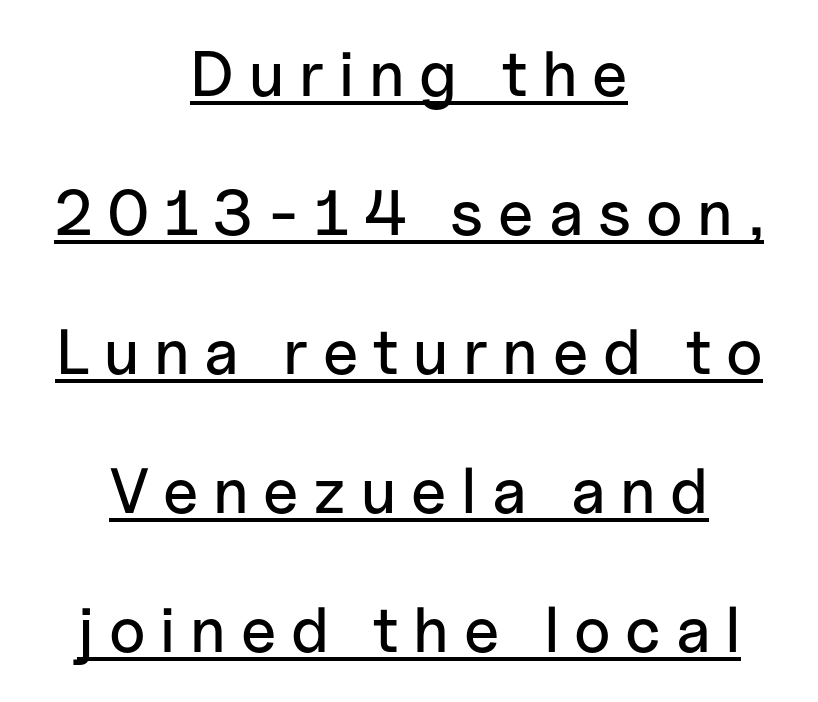
The image shows 64 px sans-serif type, upright; set centered, loose line spacing (2.17x), unusually wide letter spacing (+0.23 em), underlined; low stroke contrast and a medium x-height.
